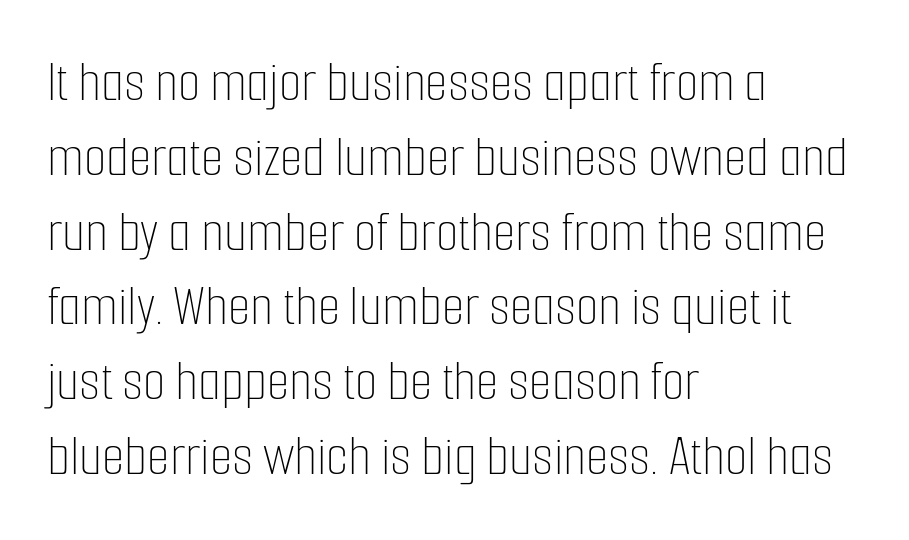
The image shows 58 px thin, condensed type, upright; set left-aligned, normal line spacing (1.29x), normal letter spacing, not underlined; low stroke contrast and a medium x-height.
